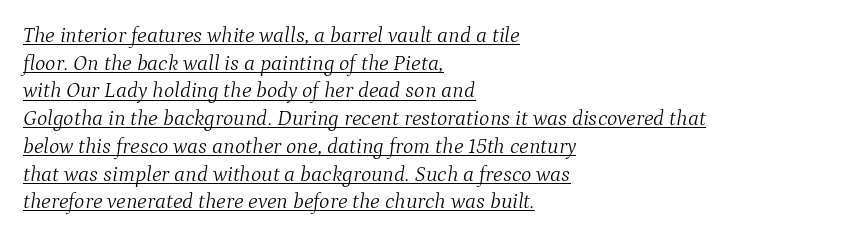
{"italic": "yes", "lean": "right", "slant_degrees": 9, "bold": "no", "underline": "yes", "align": "left", "line_spacing": "normal", "line_spacing_ratio": 1.26, "letter_spacing": "normal", "letter_spacing_em": 0.0, "glyph_px": 22}
